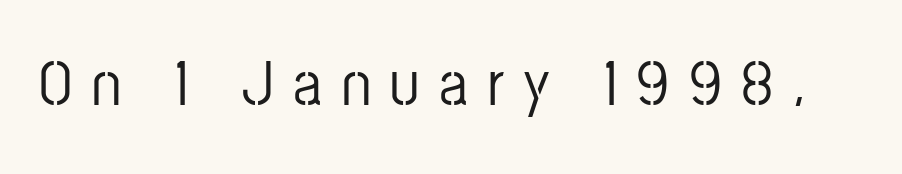
{"serif": "no", "italic": "no", "width": "condensed", "stroke_contrast": "low", "x_height": "medium", "monospaced": "no", "underline": "no", "letter_spacing": "wide", "letter_spacing_em": 0.31, "glyph_px": 64}
